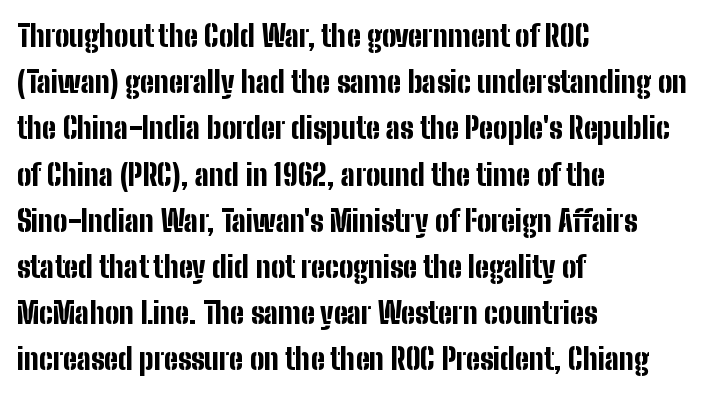
The rag falls on the right side of this text block. Interline gaps are of average width in this sample. Emphasis by weight is at full strength: bold. The glyphs in this specimen are sans serif. Each letter keeps its own natural width here, so spacing adapts to shape. The gap between lines stays unmarked.
